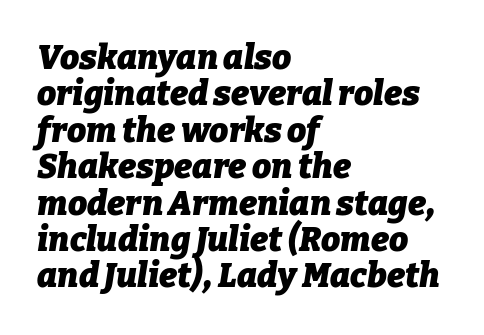
{"italic": "yes", "lean": "right", "slant_degrees": 9, "bold": "yes", "weight": "heavy", "width": "normal", "stroke_contrast": "low", "x_height": "medium", "monospaced": "no", "underline": "no", "align": "left", "line_spacing": "tight", "line_spacing_ratio": 1.07, "letter_spacing": "normal", "letter_spacing_em": 0.0, "glyph_px": 34}
